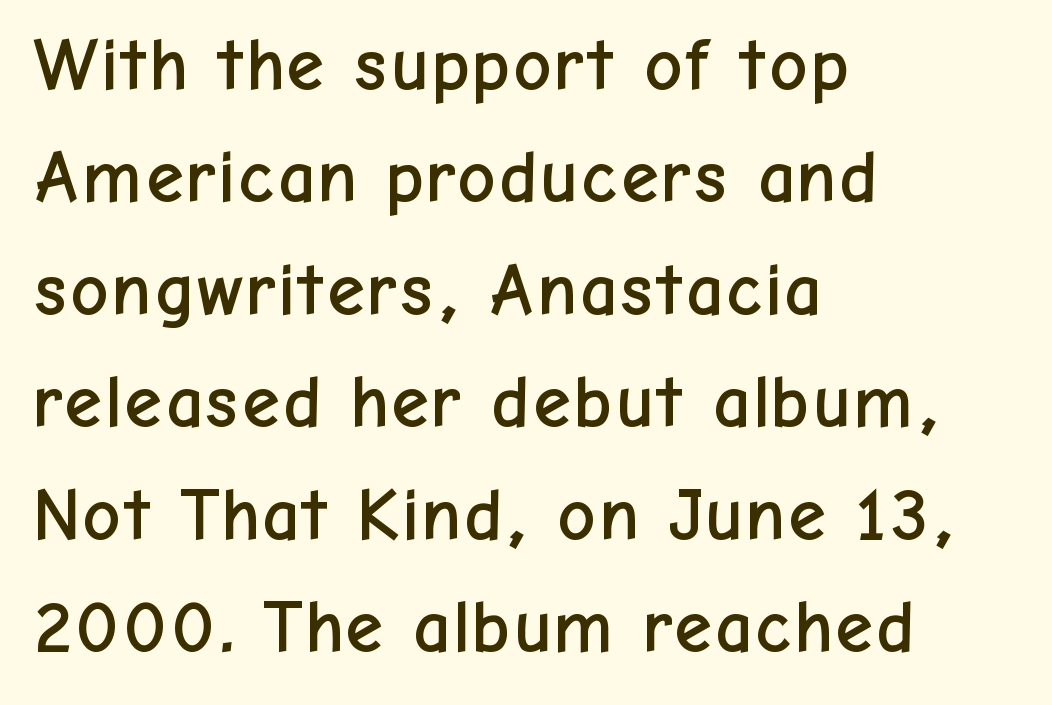
The image shows 75 px sans-serif type, upright; set left-aligned, normal line spacing (1.5x), normal letter spacing, not underlined; low stroke contrast and a medium x-height.
